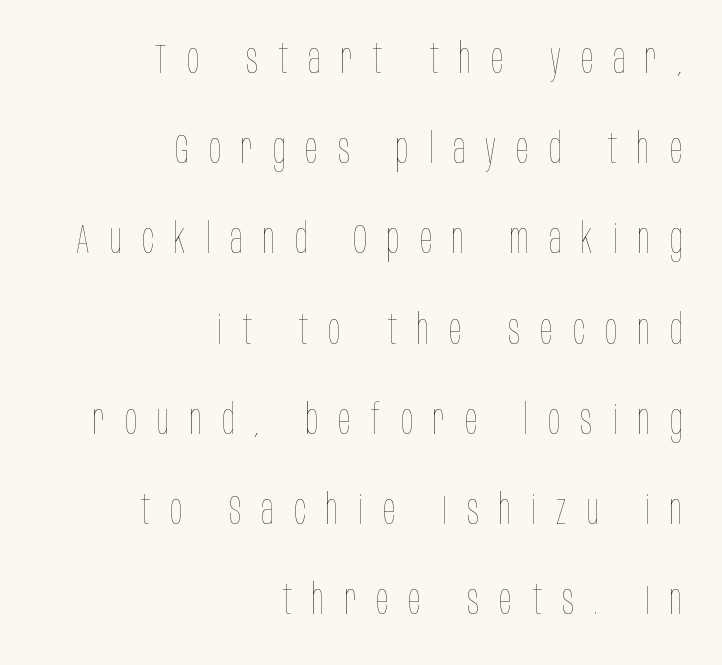
The image shows 41 px thin, condensed type, upright; set right-aligned, loose line spacing (2.2x), unusually wide letter spacing (+0.49 em), not underlined; low stroke contrast and a large x-height.
